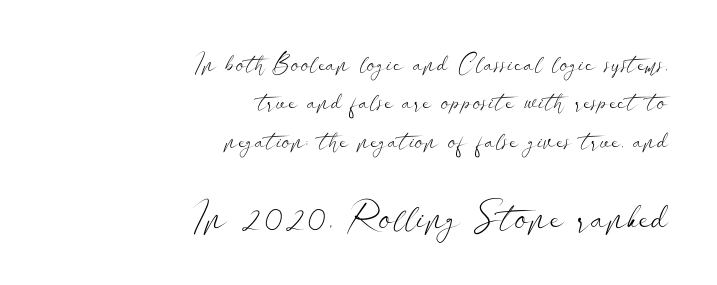
Q: Is the text bold? A: No.
Q: Is the text italic (slanted)? A: Yes.
Q: Is the typeface a serif or a sans-serif typeface? A: Sans-serif.
Q: Is the text underlined? A: No.
Q: How is the paragraph aligned? A: Right-aligned.
Q: Is the spacing between letters normal or unusually wide? A: Normal.
Q: Is the spacing between lines tight, normal or loose? A: Normal.
Q: Which block of text is set in a larger size, the first (top) or the second (bottom)? A: The second (bottom) one.
Q: Width (condensed, normal, or wide)? A: Wide.
Q: Stroke contrast? A: Low.
Q: x-height? A: Small.
Q: Monospaced? A: No.
